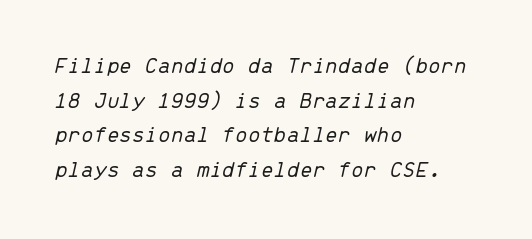
{"italic": "yes", "lean": "right", "slant_degrees": 13, "bold": "no", "underline": "no", "align": "left", "line_spacing": "normal", "line_spacing_ratio": 1.51, "letter_spacing": "normal", "letter_spacing_em": 0.0, "glyph_px": 23}
